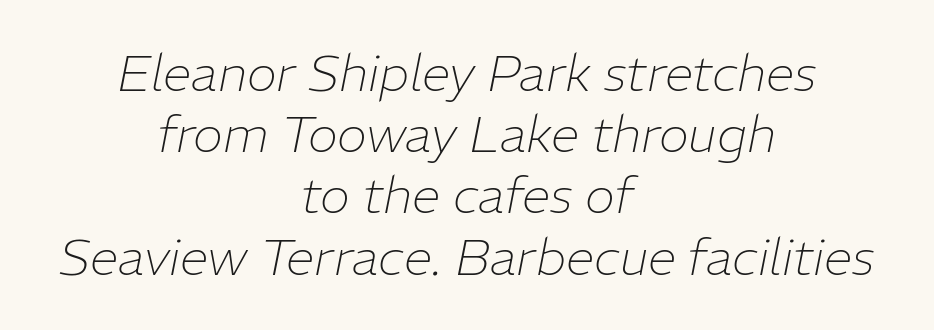
{"italic": "yes", "lean": "right", "slant_degrees": 11, "bold": "no", "weight": "thin", "width": "normal", "stroke_contrast": "low", "x_height": "medium", "monospaced": "no", "underline": "no", "align": "center", "line_spacing_ratio": 1.2, "letter_spacing": "normal", "letter_spacing_em": 0.0, "glyph_px": 51}
